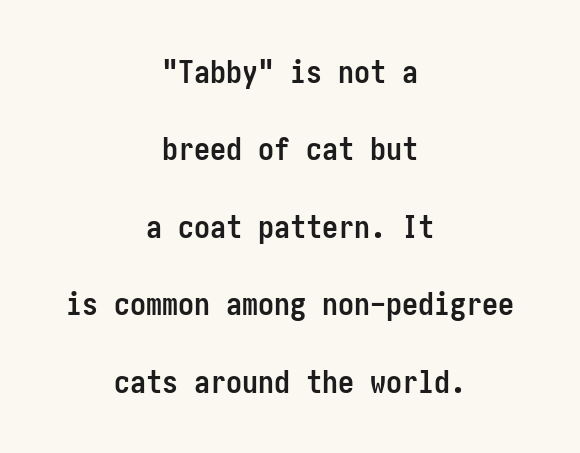
{"serif": "no", "italic": "no", "bold": "yes", "weight": "semibold", "width": "condensed", "stroke_contrast": "low", "x_height": "medium", "underline": "no", "align": "center", "line_spacing": "loose", "line_spacing_ratio": 2.42, "letter_spacing": "normal", "letter_spacing_em": 0.0, "glyph_px": 32}
